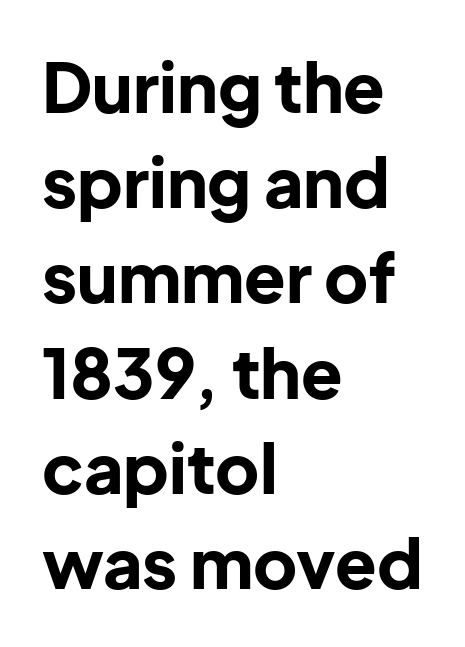
Quick note: not italic, upright. The passage shown is not underscored anywhere. These lines keep a tight, regular rhythm from letter to letter. These lines are rendered in a variable-pitch font.
